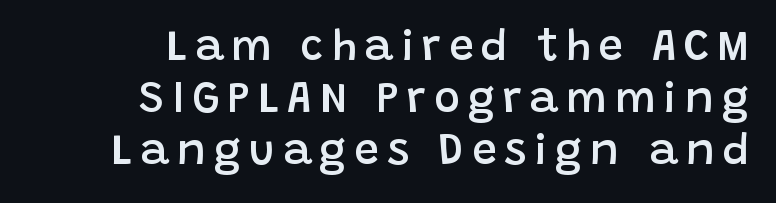
{"serif": "no", "italic": "no", "bold": "semi", "weight": "semibold", "width": "normal", "stroke_contrast": "low", "x_height": "large", "monospaced": "no", "underline": "no", "align": "right", "line_spacing_ratio": 1.18, "glyph_px": 44}
